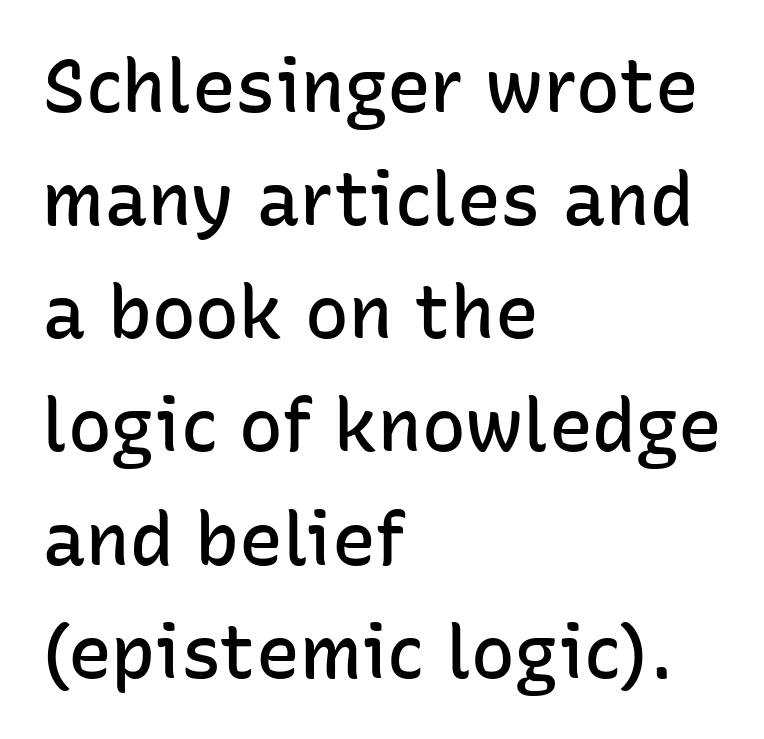
The image shows 73 px semibold sans-serif type, upright; set left-aligned, normal line spacing (1.55x), normal letter spacing, not underlined; low stroke contrast and a medium x-height.
